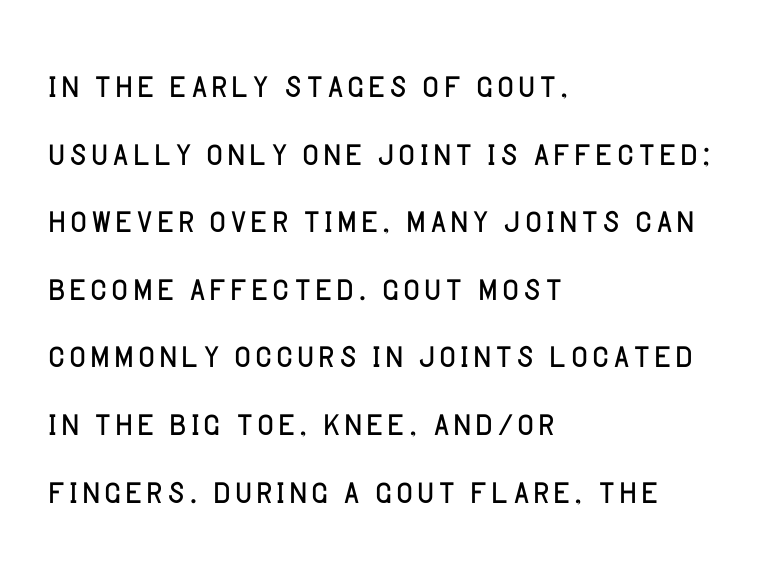
{"serif": "no", "italic": "no", "bold": "no", "weight": "light", "width": "normal", "stroke_contrast": "low", "x_height": "large", "monospaced": "no", "underline": "no", "align": "left", "line_spacing": "normal", "line_spacing_ratio": 1.47, "letter_spacing": "normal", "letter_spacing_em": 0.0, "glyph_px": 46}
